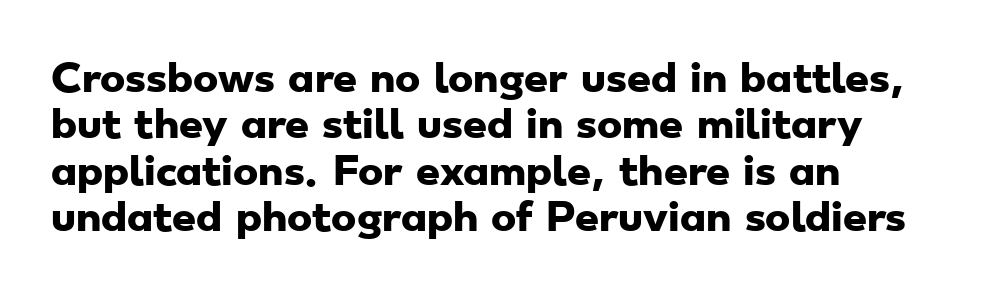
The space beneath each line is pristine and unruled. Every row of glyphs begins at an identical x-position on the left. The rendering uses natural spacing where letterforms have individual widths. How heavy is the stroke? Heavy — this is a bold. The rendering shows plain stroke endings on the letterforms — a sans-serif design.
